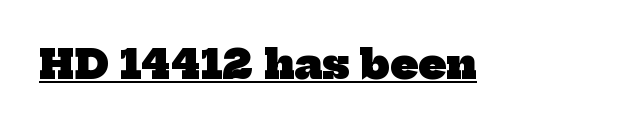
The image shows 40 px heavy serif type; set normal letter spacing, underlined; low stroke contrast and a medium x-height.
